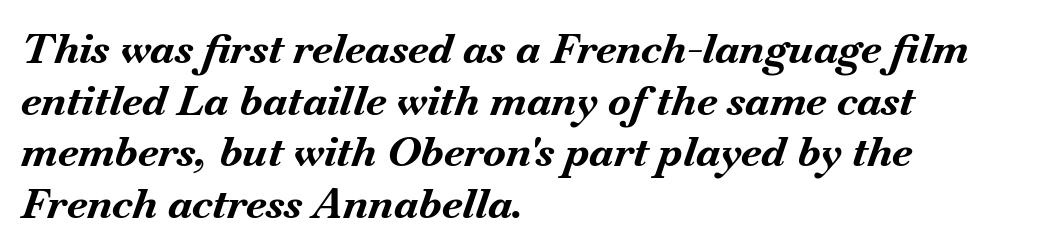
{"italic": "yes", "lean": "right", "slant_degrees": 18, "bold": "yes", "weight": "bold", "width": "normal", "stroke_contrast": "medium", "x_height": "small", "monospaced": "no", "underline": "no", "align": "left", "line_spacing_ratio": 1.23, "letter_spacing": "normal", "letter_spacing_em": 0.0, "glyph_px": 42}
